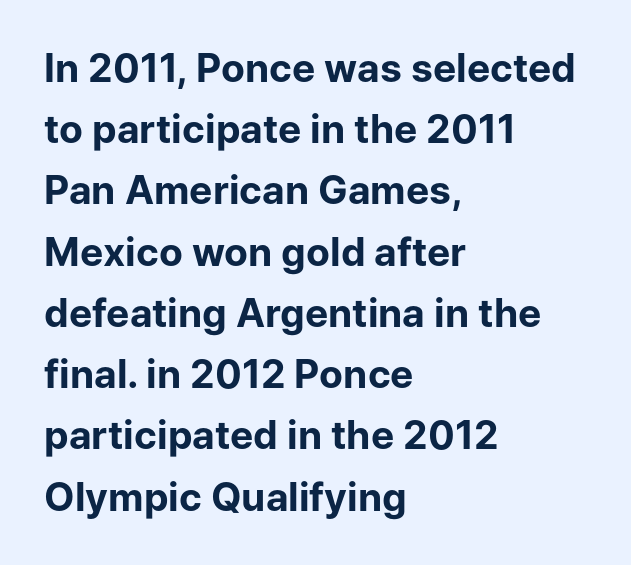
Does the copy run flush right? No — it runs flush left. The letters advance in unequal steps, a hallmark of proportional type. Words appear dense and cohesive because spacing is normal. The string is rendered with underlining switched off. The block of text has a typical density, with ordinary space between rows.
